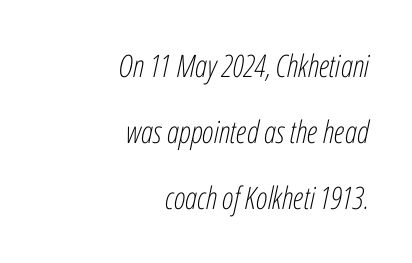
Q: Is the text bold? A: No.
Q: Is the text italic (slanted)? A: Yes, it leans right by about 12 degrees.
Q: Is the text underlined? A: No.
Q: How is the paragraph aligned? A: Right-aligned.
Q: Is the spacing between letters normal or unusually wide? A: Normal.
Q: Is the spacing between lines tight, normal or loose? A: Loose.
Q: Width (condensed, normal, or wide)? A: Condensed.
Q: Stroke contrast? A: Low.
Q: x-height? A: Medium.
Q: Monospaced? A: No.
